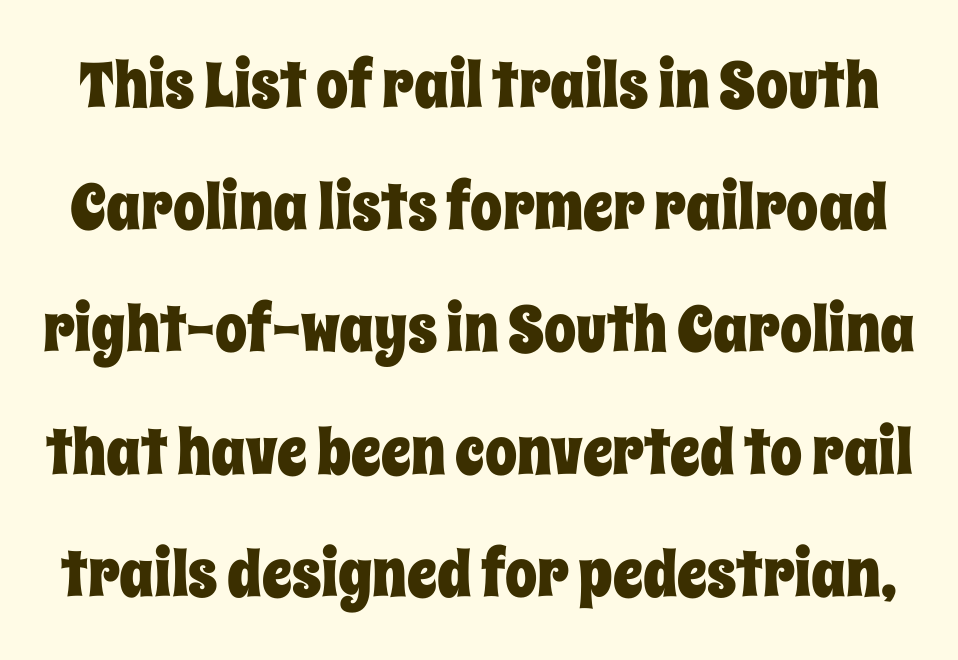
The image shows 64 px condensed type, upright; set loose line spacing (1.91x), normal letter spacing, not underlined; low stroke contrast and a large x-height.
